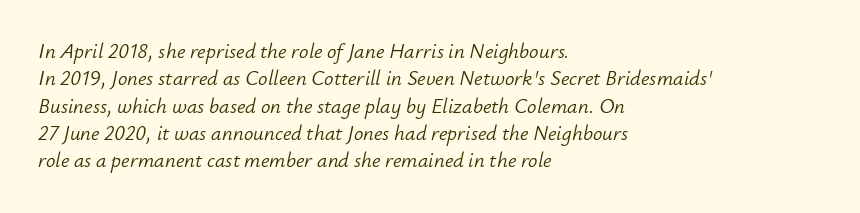
The image shows 21 px text type, italic (leaning right); set left-aligned, normal line spacing (1.3x), normal letter spacing, not underlined.
